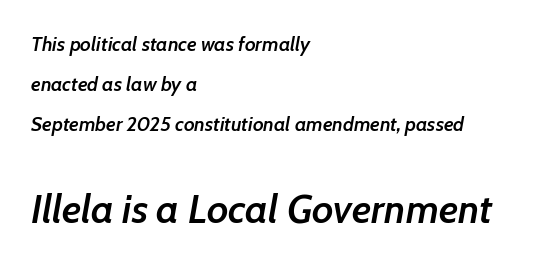
{"italic": "yes", "lean": "right", "slant_degrees": 7, "bold": "semi", "weight": "semibold", "width": "normal", "stroke_contrast": "low", "x_height": "medium", "monospaced": "no", "underline": "no", "align": "left", "line_spacing": "loose", "line_spacing_ratio": 2.01, "letter_spacing": "normal", "letter_spacing_em": 0.0, "larger_block": "second", "size_ratio": 2.0, "glyph_px": 40}
